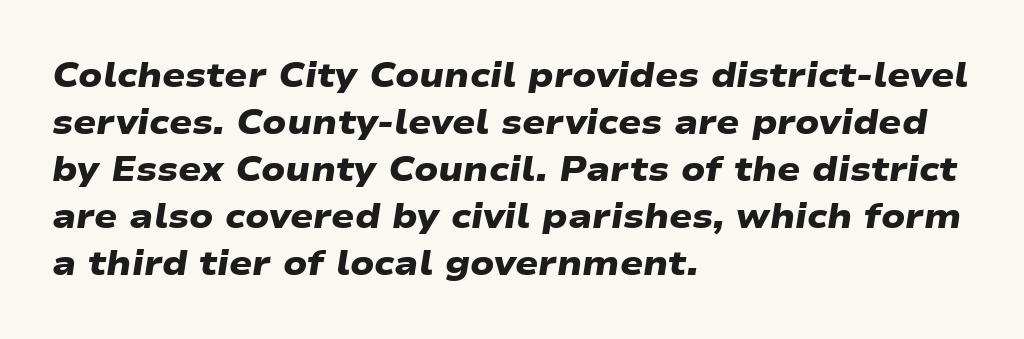
{"serif": "no", "bold": "yes", "weight": "heavy", "width": "wide", "stroke_contrast": "low", "x_height": "medium", "monospaced": "no", "underline": "no", "align": "left", "line_spacing": "normal", "line_spacing_ratio": 1.38, "letter_spacing": "normal", "letter_spacing_em": 0.0, "glyph_px": 34}
